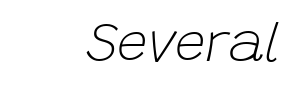
A light-to-regular cut is what we see here. Any mark beneath the type? The region is blank. Style check: oblique. These lines are rendered in a variable-pitch font. The tracking reads as untouched default to a designer's eye.
